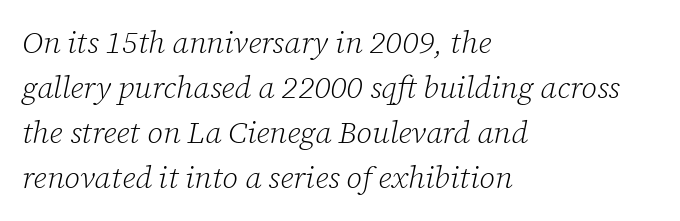
Would a proofreader flag this as italicized? Yes. No letter is thick-stroked: the sample isn't bold. Horizontal bands of white between lines are of average thickness. The horizontal fit of the characters is conventional and even. The passage shown is not underscored anywhere. Typeset ragged right — the left edge is the straight one.
